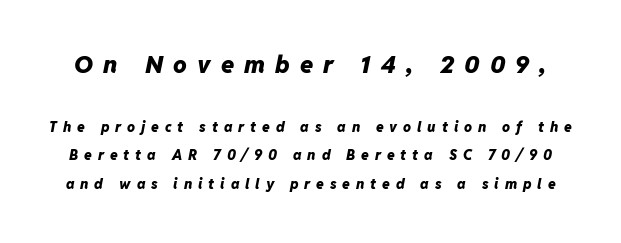
Q: Is the text bold? A: Yes.
Q: Is the text italic (slanted)? A: Yes, it leans right by about 11 degrees.
Q: Is the text underlined? A: No.
Q: Is the spacing between letters normal or unusually wide? A: Unusually wide.
Q: Is the spacing between lines tight, normal or loose? A: Loose.
Q: Which block of text is set in a larger size, the first (top) or the second (bottom)? A: The first (top) one.
